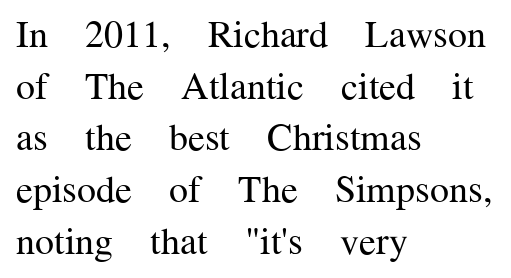
Notice how descenders clear the ascenders below comfortably — that's standard leading. A serif font was chosen for this passage. Here the designer chose a conventional face with non-uniform glyph widths. Nobody drew a line under any word here. Compared with typical body copy, the letter spacing here is the same.
